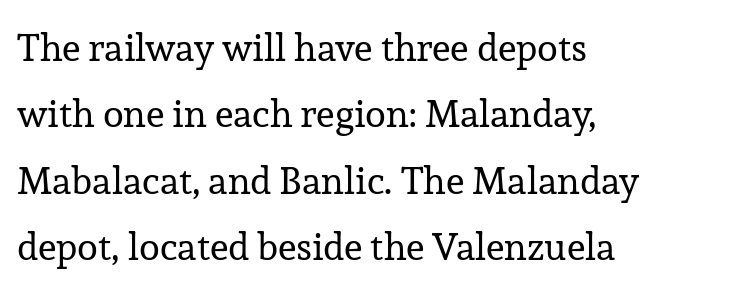
Q: Is the text bold? A: No.
Q: Is the text italic (slanted)? A: No, it is upright.
Q: Is the typeface a serif or a sans-serif typeface? A: Serif.
Q: Is the text underlined? A: No.
Q: How is the paragraph aligned? A: Left-aligned.
Q: Is the spacing between letters normal or unusually wide? A: Normal.
Q: Width (condensed, normal, or wide)? A: Normal.
Q: Stroke contrast? A: Low.
Q: x-height? A: Medium.
Q: Monospaced? A: No.
